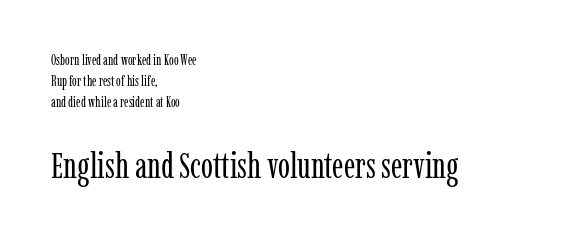
The image shows 36 px regular-weight, condensed serif type, upright; set left-aligned, normal line spacing (1.51x), normal letter spacing, not underlined; the second (bottom) block is 2.57x larger; low stroke contrast and a medium x-height.
